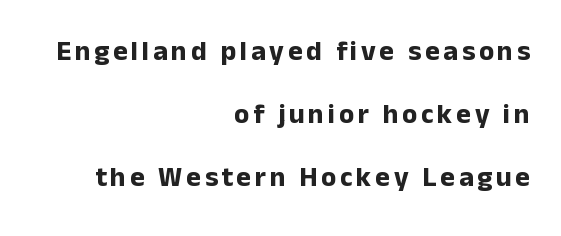
Q: Is the text bold? A: Yes.
Q: Is the text italic (slanted)? A: No, it is upright.
Q: Is the typeface a serif or a sans-serif typeface? A: Sans-serif.
Q: Is the text underlined? A: No.
Q: How is the paragraph aligned? A: Right-aligned.
Q: Is the spacing between lines tight, normal or loose? A: Loose.
Q: Width (condensed, normal, or wide)? A: Normal.
Q: Stroke contrast? A: Low.
Q: x-height? A: Medium.
Q: Monospaced? A: No.
